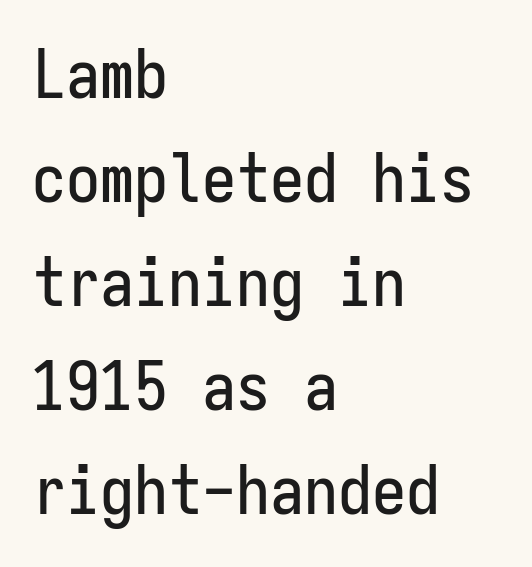
The type sits square on the baseline with zero lean. Just letters on the line, the space beneath them empty. Which margin do the lines hug? The left one — the right edge is uneven. If you measured baseline to baseline, you'd find a middling distance. You could call the tracking neutral — neither tight nor loose. The letters carry no serifs — their stems end cleanly without finishing strokes.
